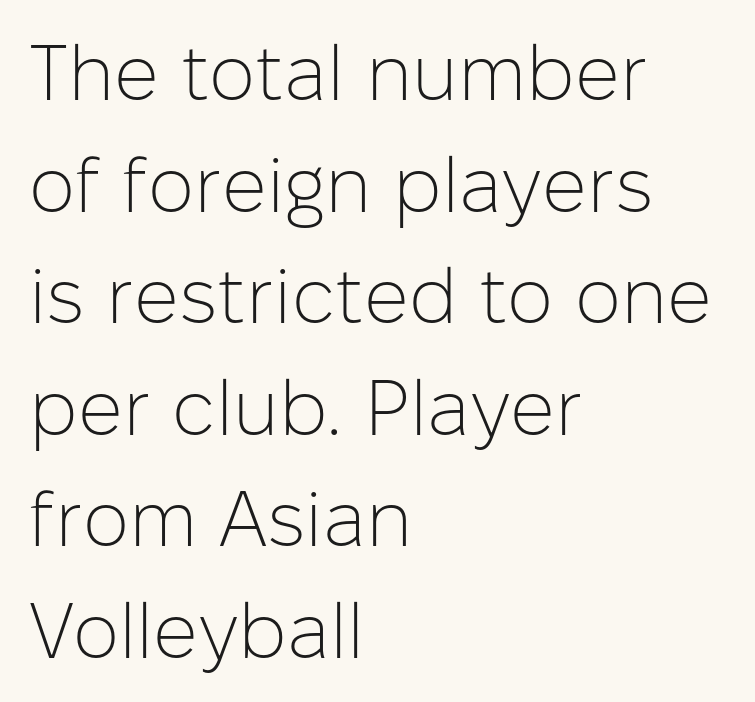
Q: Is the text bold? A: No.
Q: Is the text italic (slanted)? A: No, it is upright.
Q: Is the typeface a serif or a sans-serif typeface? A: Sans-serif.
Q: Is the text underlined? A: No.
Q: How is the paragraph aligned? A: Left-aligned.
Q: Is the spacing between letters normal or unusually wide? A: Normal.
Q: Is the spacing between lines tight, normal or loose? A: Normal.
Q: Width (condensed, normal, or wide)? A: Normal.
Q: Stroke contrast? A: Low.
Q: x-height? A: Medium.
Q: Monospaced? A: No.
